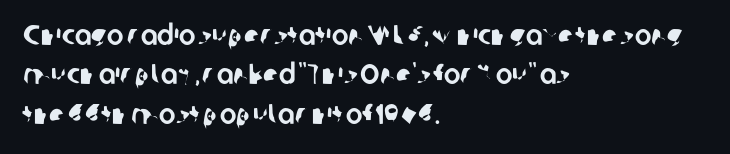
{"serif": "no", "width": "normal", "stroke_contrast": "low", "x_height": "medium", "monospaced": "no", "underline": "no", "align": "left", "line_spacing": "normal", "line_spacing_ratio": 1.41, "letter_spacing": "normal", "letter_spacing_em": 0.0, "glyph_px": 28}
